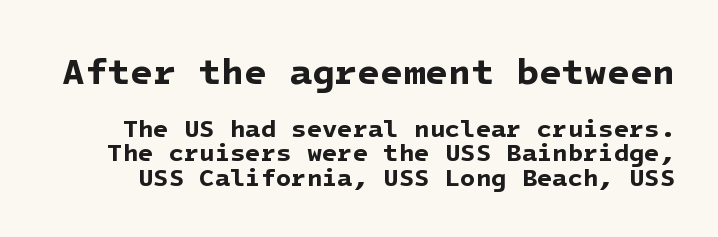
In terms of letterspacing, this is plain default setting. Note: larger setting up top, smaller setting below. The passage shown is emphatically bold. Very little white space separates one row of letters from the next. The face used here is a sans, in the tradition of grotesques and geometrics.
